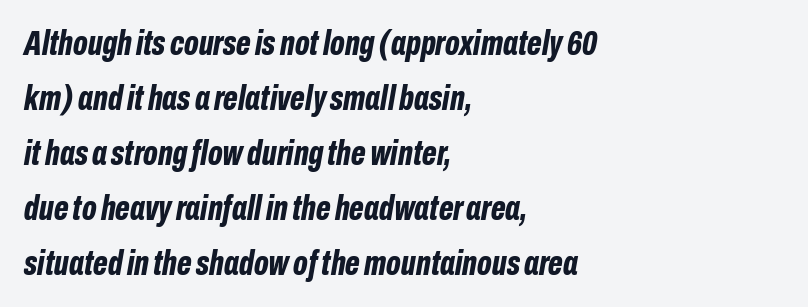
{"italic": "yes", "lean": "right", "slant_degrees": 10, "bold": "yes", "weight": "bold", "width": "condensed", "stroke_contrast": "low", "x_height": "medium", "monospaced": "no", "underline": "no", "align": "left", "line_spacing": "normal", "line_spacing_ratio": 1.57, "letter_spacing": "normal", "letter_spacing_em": 0.0, "glyph_px": 35}
